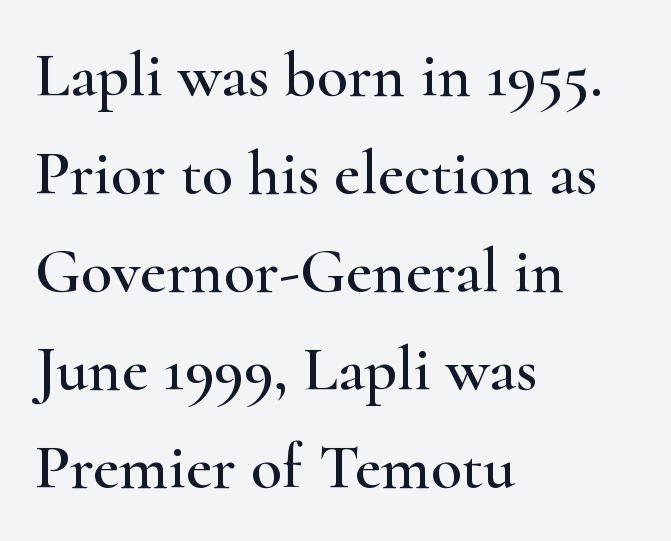
{"serif": "yes", "italic": "no", "width": "wide", "stroke_contrast": "high", "x_height": "small", "monospaced": "no", "underline": "no", "align": "left", "line_spacing": "normal", "line_spacing_ratio": 1.53, "letter_spacing": "normal", "letter_spacing_em": 0.0, "glyph_px": 64}
